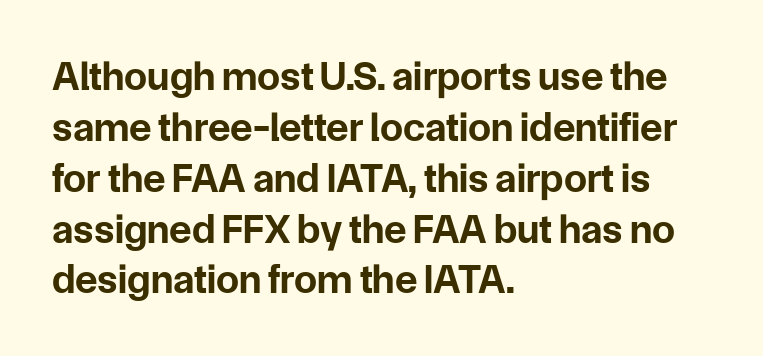
Q: Is the text bold? A: Yes.
Q: Is the text italic (slanted)? A: No, it is upright.
Q: Is the typeface a serif or a sans-serif typeface? A: Sans-serif.
Q: Is the text underlined? A: No.
Q: How is the paragraph aligned? A: Left-aligned.
Q: Is the spacing between letters normal or unusually wide? A: Normal.
Q: Width (condensed, normal, or wide)? A: Normal.
Q: Stroke contrast? A: Low.
Q: x-height? A: Medium.
Q: Monospaced? A: No.
